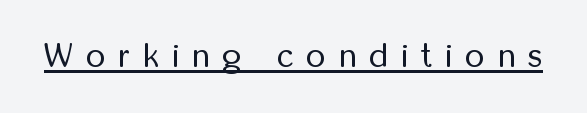
Spacing verdict: proportional, widths tailored to each character. Has an underline been added? It has. Is the stroke heavy? The answer is a plain regular-or-lighter. Italic? Not at all — the glyphs are vertical. You can tell from the bare stems that sans-serif type was used. Students, note that the glyphs here are deliberately spaced far apart.
